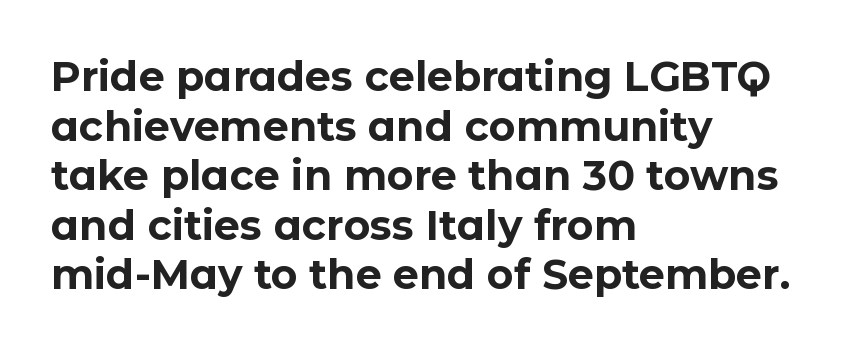
Q: Is the text bold? A: Yes.
Q: Is the text italic (slanted)? A: No, it is upright.
Q: Is the typeface a serif or a sans-serif typeface? A: Sans-serif.
Q: Is the text underlined? A: No.
Q: How is the paragraph aligned? A: Left-aligned.
Q: Is the spacing between letters normal or unusually wide? A: Normal.
Q: Width (condensed, normal, or wide)? A: Normal.
Q: Stroke contrast? A: Low.
Q: x-height? A: Medium.
Q: Monospaced? A: No.
